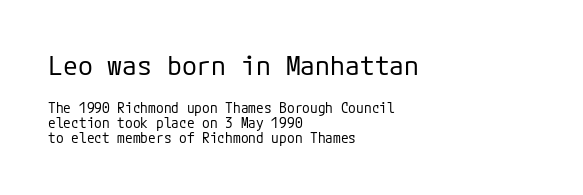
The image shows 27 px text type, upright; set left-aligned, tight line spacing (1.08x), normal letter spacing, not underlined; the first (top) block is 1.93x larger.
